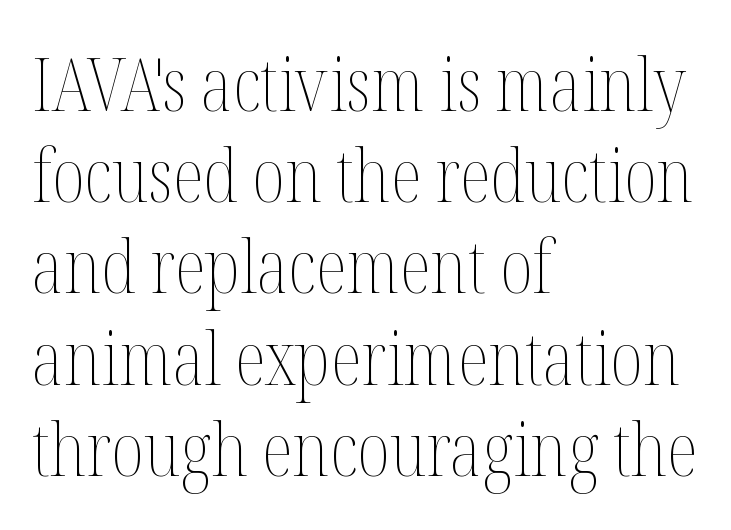
The image shows 73 px thin, condensed type, upright; set left-aligned, normal line spacing (1.25x), normal letter spacing, not underlined; medium stroke contrast and a medium x-height.
